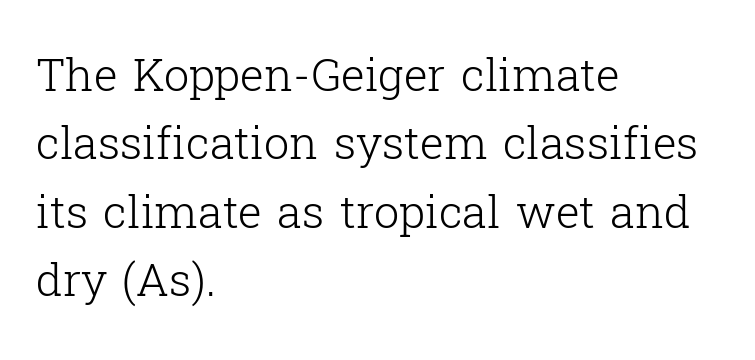
The image shows 45 px light serif type, upright; set left-aligned, normal line spacing (1.52x), normal letter spacing, not underlined; low stroke contrast and a medium x-height.
